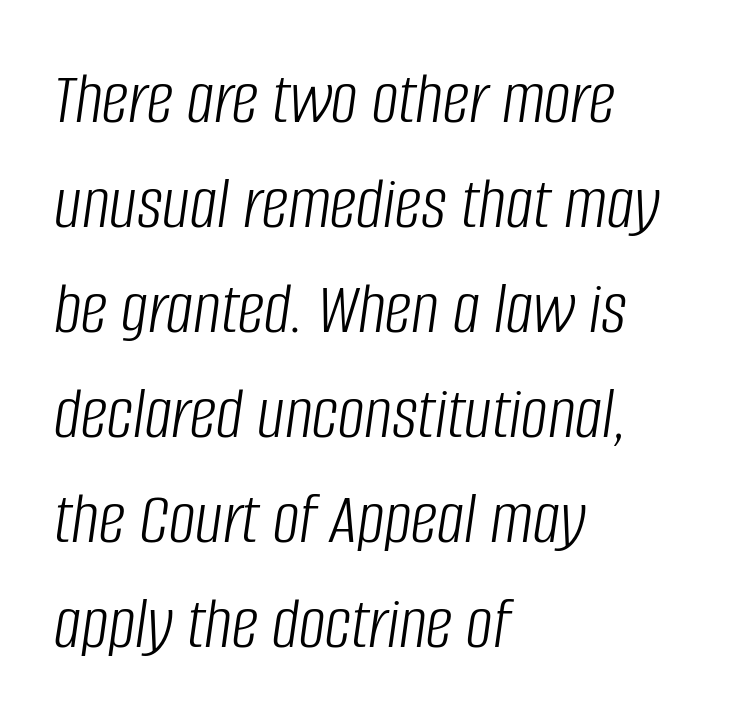
{"italic": "yes", "lean": "right", "slant_degrees": 8, "bold": "no", "weight": "light", "width": "condensed", "stroke_contrast": "low", "x_height": "large", "monospaced": "no", "underline": "no", "align": "left", "line_spacing": "normal", "line_spacing_ratio": 1.4, "letter_spacing": "normal", "letter_spacing_em": 0.0, "glyph_px": 75}
